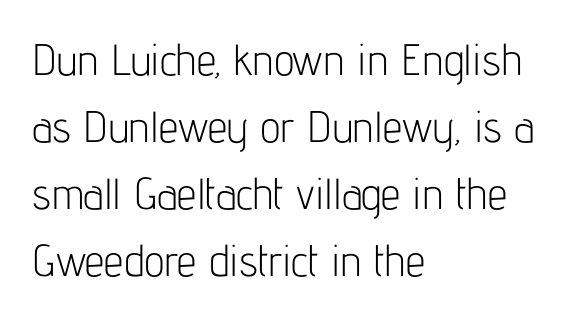
The image shows 44 px light, condensed sans-serif type, upright; set left-aligned, normal line spacing (1.52x), normal letter spacing, not underlined; low stroke contrast and a medium x-height.
